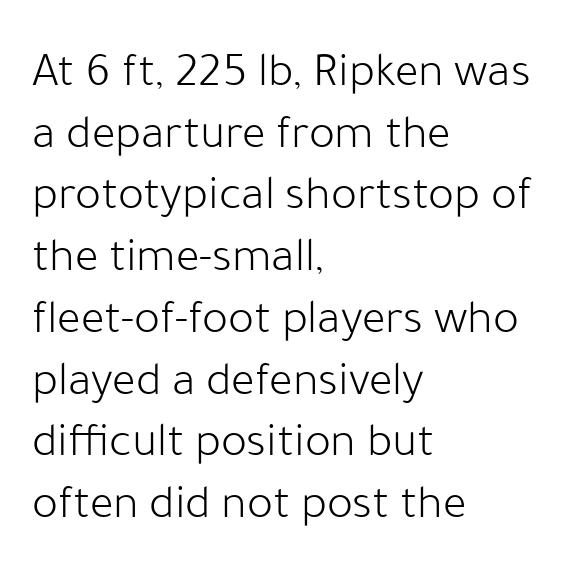
Q: Is the text bold? A: No.
Q: Is the text italic (slanted)? A: No, it is upright.
Q: Is the typeface a serif or a sans-serif typeface? A: Sans-serif.
Q: Is the text underlined? A: No.
Q: How is the paragraph aligned? A: Left-aligned.
Q: Is the spacing between letters normal or unusually wide? A: Normal.
Q: Is the spacing between lines tight, normal or loose? A: Normal.
Q: Width (condensed, normal, or wide)? A: Normal.
Q: Stroke contrast? A: Low.
Q: x-height? A: Medium.
Q: Monospaced? A: No.
